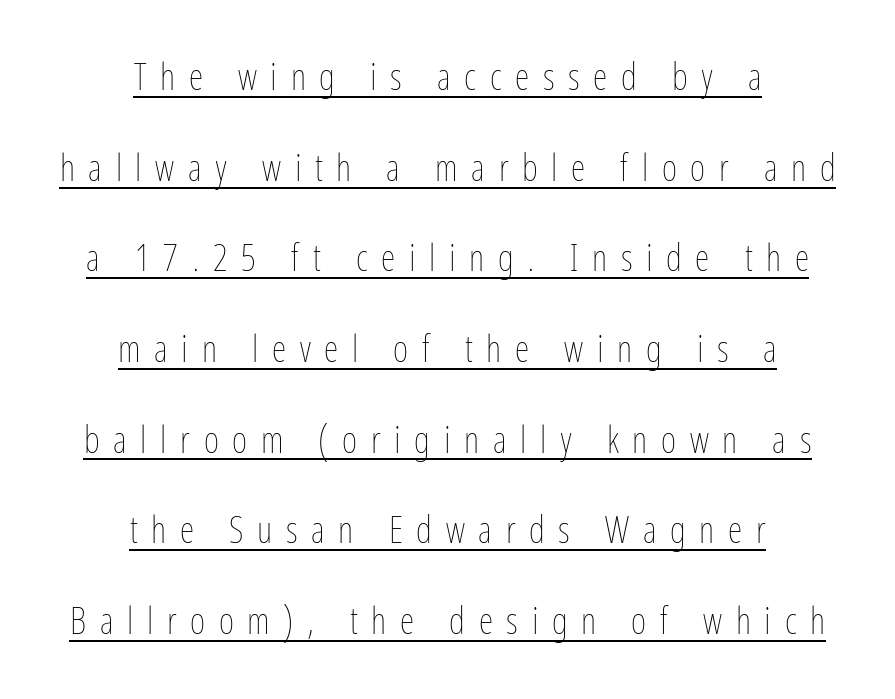
The image shows 37 px thin, condensed type, upright; set centered, loose line spacing (2.45x), unusually wide letter spacing (+0.37 em), underlined; low stroke contrast and a medium x-height.
